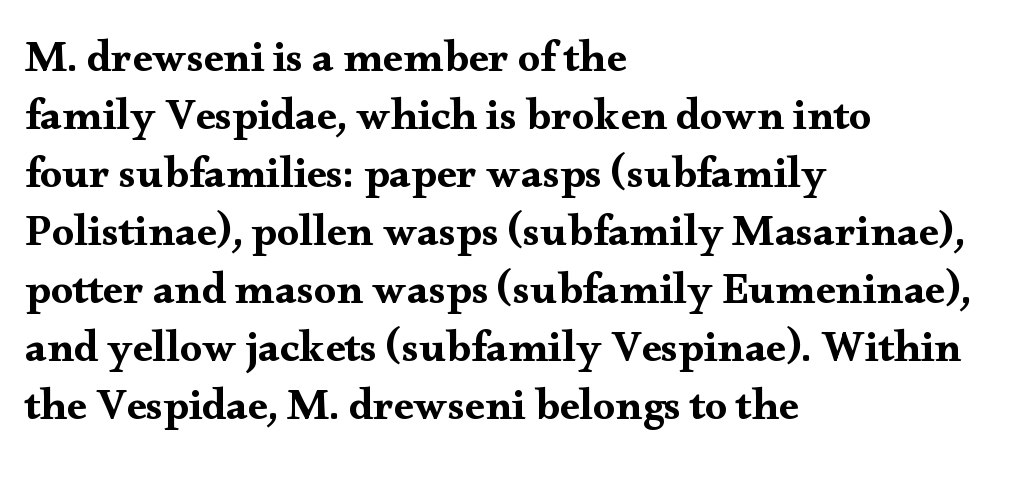
The space between consecutive lines is moderate. The paragraph has a hard left edge and a soft right edge. Examine the stroke ends and you'll spot serifs. This rendering features lettering with no underline.
